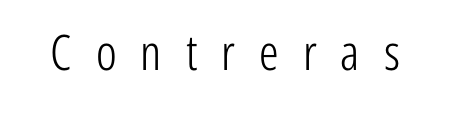
{"serif": "no", "italic": "no", "bold": "no", "weight": "light", "width": "condensed", "stroke_contrast": "low", "x_height": "medium", "monospaced": "no", "underline": "no", "letter_spacing": "wide", "letter_spacing_em": 0.49, "glyph_px": 49}
